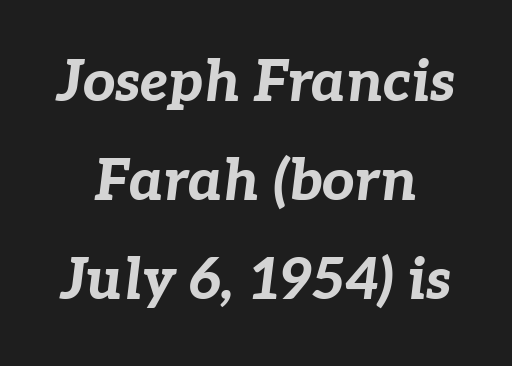
Q: Is the text bold? A: Yes.
Q: Is the text italic (slanted)? A: Yes, it leans right by about 7 degrees.
Q: Is the text underlined? A: No.
Q: How is the paragraph aligned? A: Centered.
Q: Is the spacing between letters normal or unusually wide? A: Normal.
Q: Width (condensed, normal, or wide)? A: Normal.
Q: Stroke contrast? A: Low.
Q: x-height? A: Medium.
Q: Monospaced? A: No.
